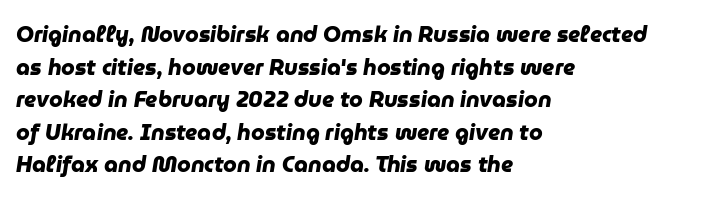
{"bold": "yes", "underline": "no", "align": "left", "line_spacing": "normal", "line_spacing_ratio": 1.48, "letter_spacing": "normal", "letter_spacing_em": 0.0, "glyph_px": 22}
